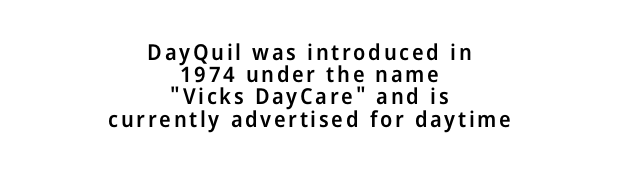
Q: Is the text bold? A: Semi-bold.
Q: Is the text italic (slanted)? A: No, it is upright.
Q: Is the text underlined? A: No.
Q: How is the paragraph aligned? A: Centered.
Q: Is the spacing between lines tight, normal or loose? A: Tight.
